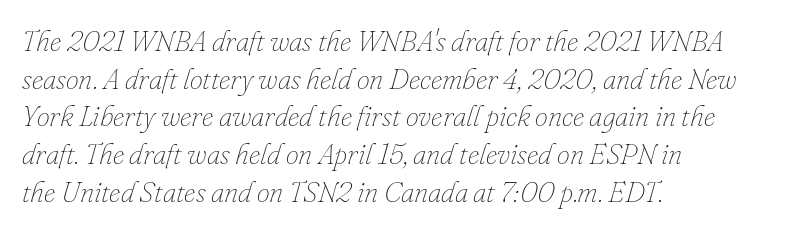
Q: Is the text bold? A: No.
Q: Is the text italic (slanted)? A: Yes, it leans right by about 16 degrees.
Q: Is the text underlined? A: No.
Q: How is the paragraph aligned? A: Left-aligned.
Q: Is the spacing between letters normal or unusually wide? A: Normal.
Q: Is the spacing between lines tight, normal or loose? A: Normal.
Q: Width (condensed, normal, or wide)? A: Normal.
Q: Stroke contrast? A: Low.
Q: x-height? A: Small.
Q: Monospaced? A: No.
